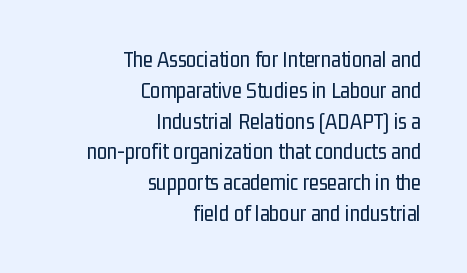
Q: Is the text bold? A: No.
Q: Is the text italic (slanted)? A: No, it is upright.
Q: Is the text underlined? A: No.
Q: How is the paragraph aligned? A: Right-aligned.
Q: Is the spacing between letters normal or unusually wide? A: Normal.
Q: Is the spacing between lines tight, normal or loose? A: Normal.
